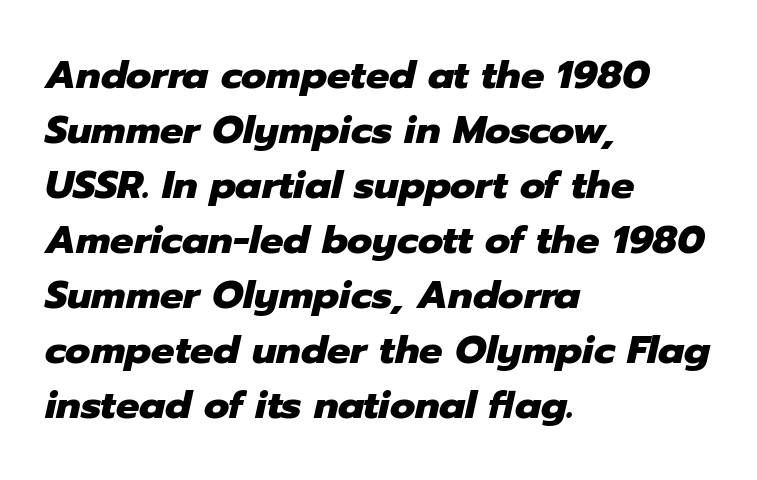
Q: Is the text bold? A: Yes.
Q: Is the text italic (slanted)? A: Yes, it leans right by about 12 degrees.
Q: Is the text underlined? A: No.
Q: How is the paragraph aligned? A: Left-aligned.
Q: Is the spacing between letters normal or unusually wide? A: Normal.
Q: Is the spacing between lines tight, normal or loose? A: Normal.
Q: Width (condensed, normal, or wide)? A: Normal.
Q: Stroke contrast? A: Low.
Q: x-height? A: Medium.
Q: Monospaced? A: No.
